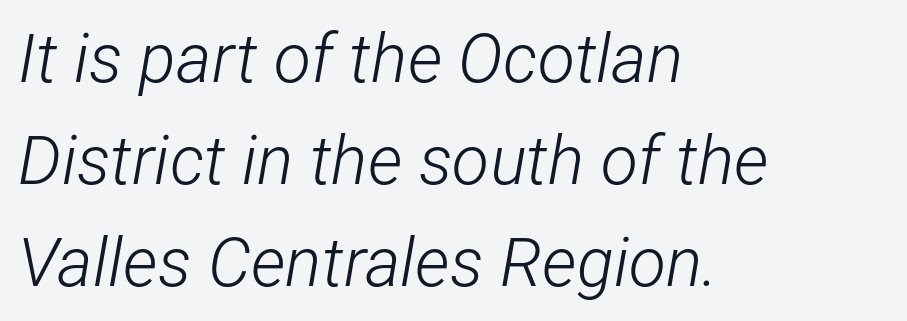
This sample has the flowing, uneven cadence of proportional lettering. Visually the block forms a straight wall on the left and a jagged coastline on the right. Quick note: italic. Think standard paragraph weight, or any step lighter than that. The rendering uses a moderate line-height, typical for paragraphs.
